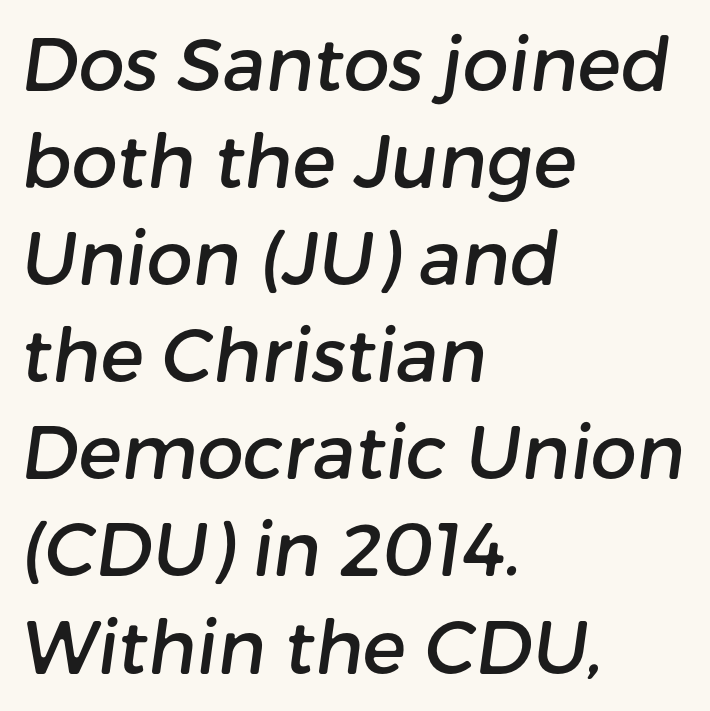
In terms of letterform style, serifs are entirely absent. Evenly set lines give the paragraph a standard silhouette. There is no visible air inserted between adjacent glyphs. The face used here is proportionally spaced, like ordinary book or web type.
